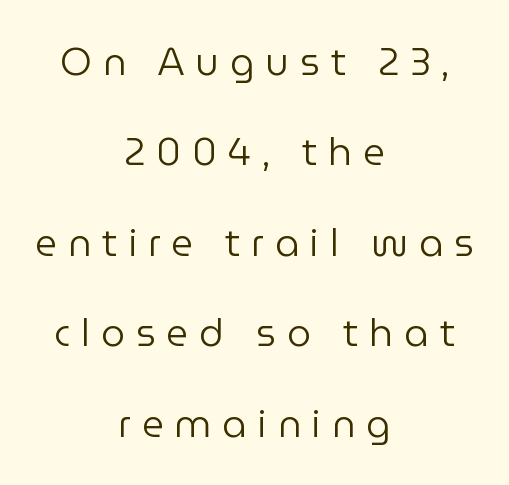
Q: Is the text bold? A: No.
Q: Is the text italic (slanted)? A: No, it is upright.
Q: Is the typeface a serif or a sans-serif typeface? A: Sans-serif.
Q: Is the text underlined? A: No.
Q: How is the paragraph aligned? A: Centered.
Q: Is the spacing between letters normal or unusually wide? A: Unusually wide.
Q: Is the spacing between lines tight, normal or loose? A: Loose.
Q: Width (condensed, normal, or wide)? A: Normal.
Q: Stroke contrast? A: Low.
Q: x-height? A: Medium.
Q: Monospaced? A: No.
